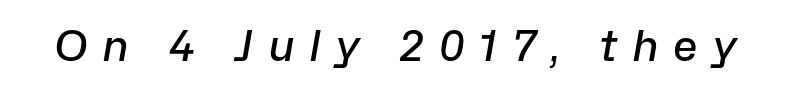
The image shows 42 px semibold type, italic (leaning right); set unusually wide letter spacing (+0.34 em), not underlined; low stroke contrast and a medium x-height.
